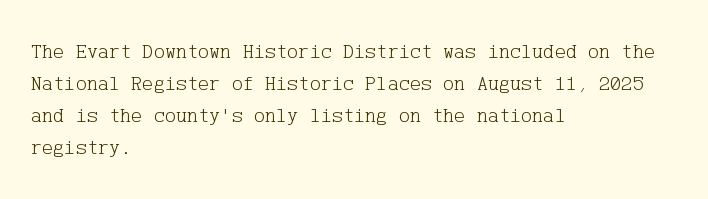
Q: Is the text bold? A: No.
Q: Is the text italic (slanted)? A: No, it is upright.
Q: Is the text underlined? A: No.
Q: How is the paragraph aligned? A: Left-aligned.
Q: Is the spacing between letters normal or unusually wide? A: Normal.
Q: Is the spacing between lines tight, normal or loose? A: Normal.
